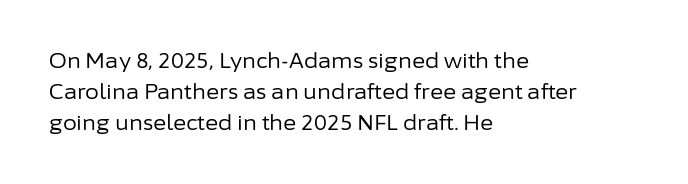
Q: Is the text bold? A: No.
Q: Is the text italic (slanted)? A: No, it is upright.
Q: Is the text underlined? A: No.
Q: How is the paragraph aligned? A: Left-aligned.
Q: Is the spacing between letters normal or unusually wide? A: Normal.
Q: Is the spacing between lines tight, normal or loose? A: Normal.
